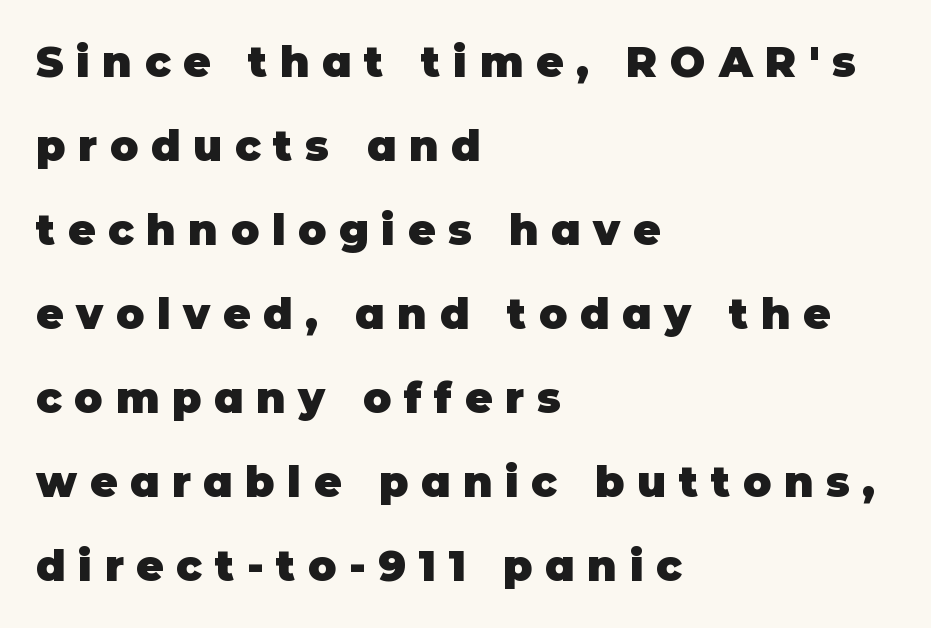
{"serif": "no", "italic": "no", "bold": "yes", "weight": "heavy", "width": "normal", "stroke_contrast": "low", "x_height": "large", "monospaced": "no", "underline": "no", "align": "left", "line_spacing": "loose", "line_spacing_ratio": 2.0, "letter_spacing": "wide", "letter_spacing_em": 0.3, "glyph_px": 42}
